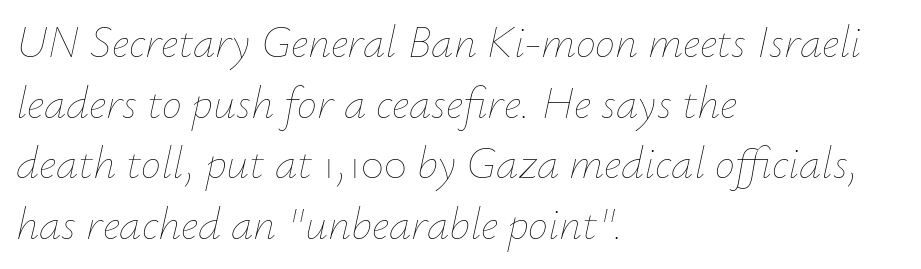
The image shows 45 px thin type, italic (leaning right); set left-aligned, normal line spacing (1.35x), normal letter spacing, not underlined; low stroke contrast and a small x-height.
